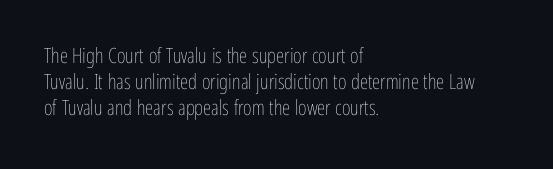
{"italic": "no", "bold": "no", "underline": "no", "align": "left", "line_spacing": "normal", "line_spacing_ratio": 1.25, "letter_spacing": "normal", "letter_spacing_em": 0.0, "glyph_px": 21}
